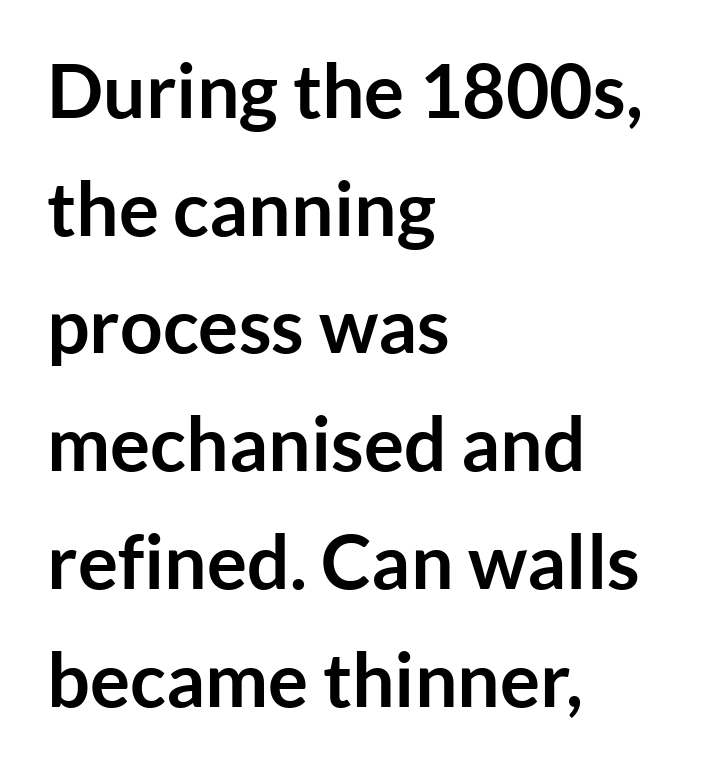
{"serif": "no", "italic": "no", "bold": "yes", "weight": "semibold", "width": "normal", "stroke_contrast": "low", "x_height": "medium", "monospaced": "no", "underline": "no", "align": "left", "line_spacing": "normal", "line_spacing_ratio": 1.57, "letter_spacing": "normal", "letter_spacing_em": 0.0, "glyph_px": 75}
